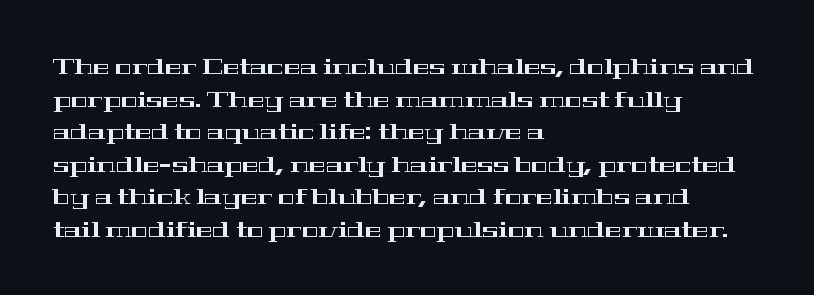
The image shows 22 px text type, upright; set left-aligned, normal line spacing (1.48x), normal letter spacing, not underlined.
